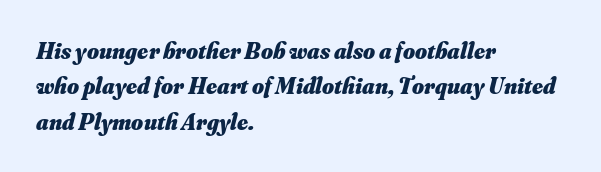
The image shows 23 px bold type, italic (leaning right); set left-aligned, normal line spacing (1.54x), normal letter spacing, not underlined.
